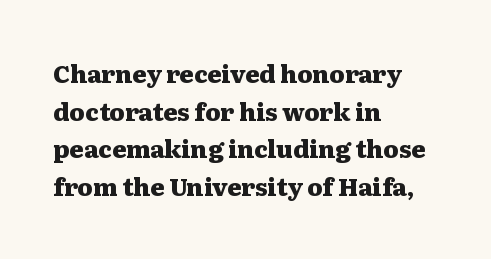
The image shows 24 px bold type, upright; set left-aligned, normal line spacing (1.57x), normal letter spacing, not underlined.
